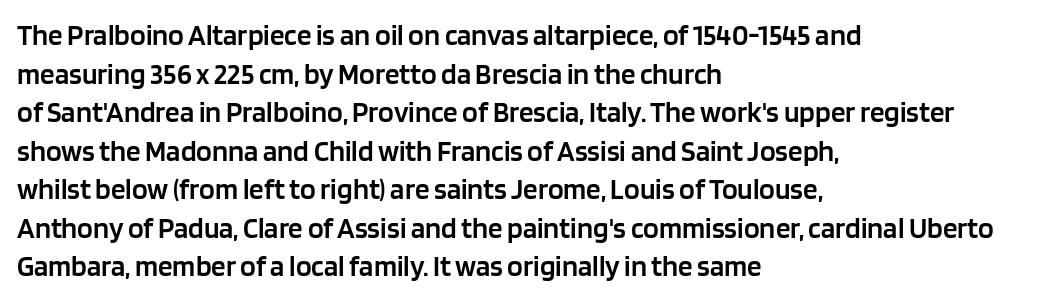
The image shows 29 px semibold sans-serif type, upright; set left-aligned, normal line spacing (1.33x), normal letter spacing, not underlined; low stroke contrast and a large x-height.
